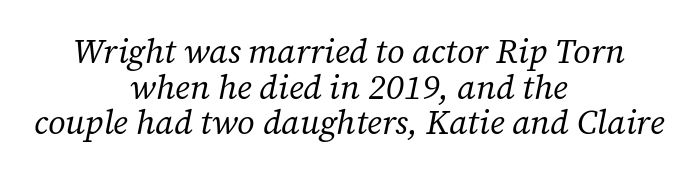
Q: Is the text bold? A: No.
Q: Is the text italic (slanted)? A: Yes, it leans right by about 12 degrees.
Q: Is the typeface a serif or a sans-serif typeface? A: Serif.
Q: Is the text underlined? A: No.
Q: How is the paragraph aligned? A: Centered.
Q: Is the spacing between letters normal or unusually wide? A: Normal.
Q: Is the spacing between lines tight, normal or loose? A: Tight.
Q: Width (condensed, normal, or wide)? A: Normal.
Q: Stroke contrast? A: Low.
Q: x-height? A: Medium.
Q: Monospaced? A: No.
